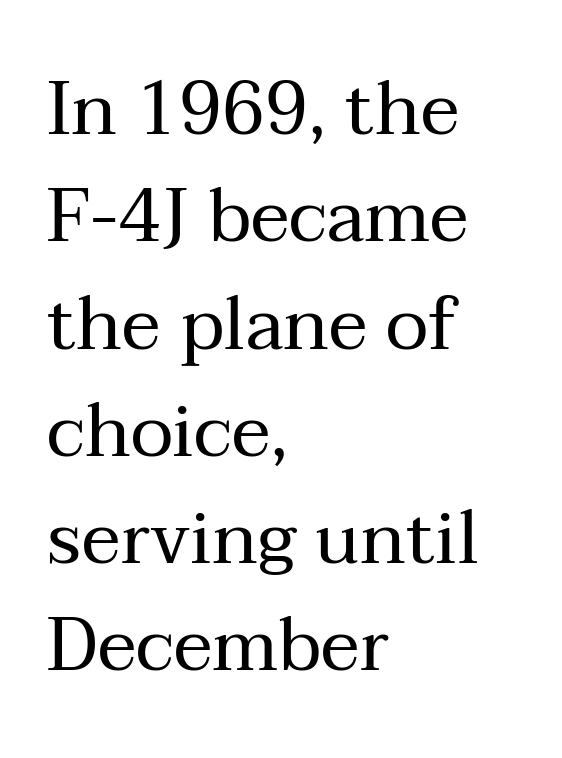
{"serif": "yes", "italic": "no", "bold": "no", "weight": "regular", "width": "normal", "stroke_contrast": "medium", "x_height": "medium", "monospaced": "no", "underline": "no", "align": "left", "line_spacing": "normal", "line_spacing_ratio": 1.45, "letter_spacing": "normal", "letter_spacing_em": 0.0, "glyph_px": 74}
